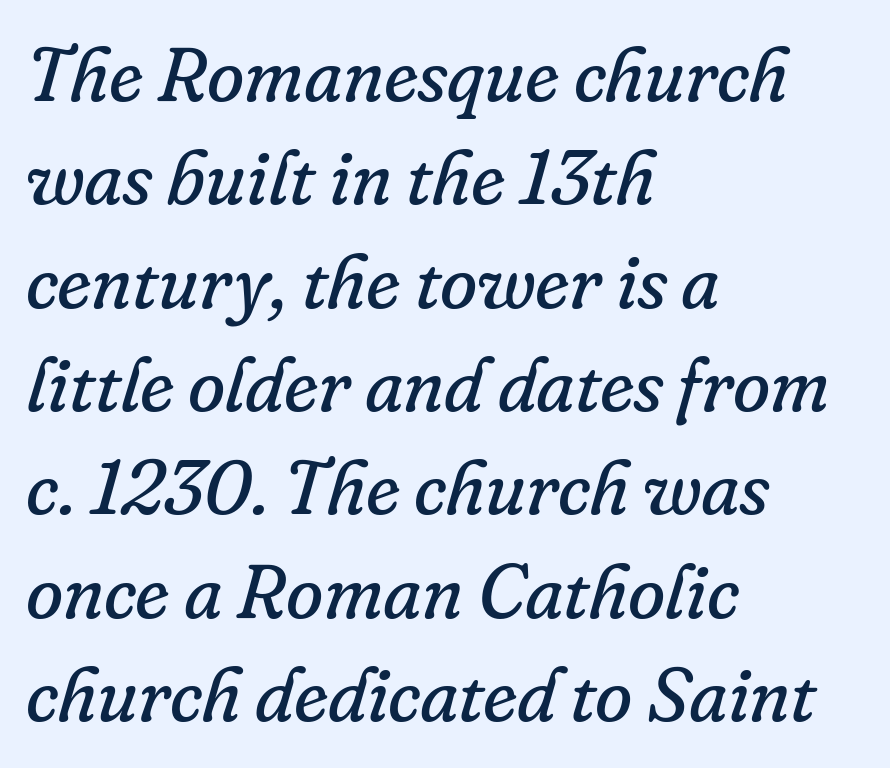
The image shows 76 px regular-weight serif type, italic (leaning right); set left-aligned, normal line spacing (1.36x), normal letter spacing, not underlined; low stroke contrast and a small x-height.
